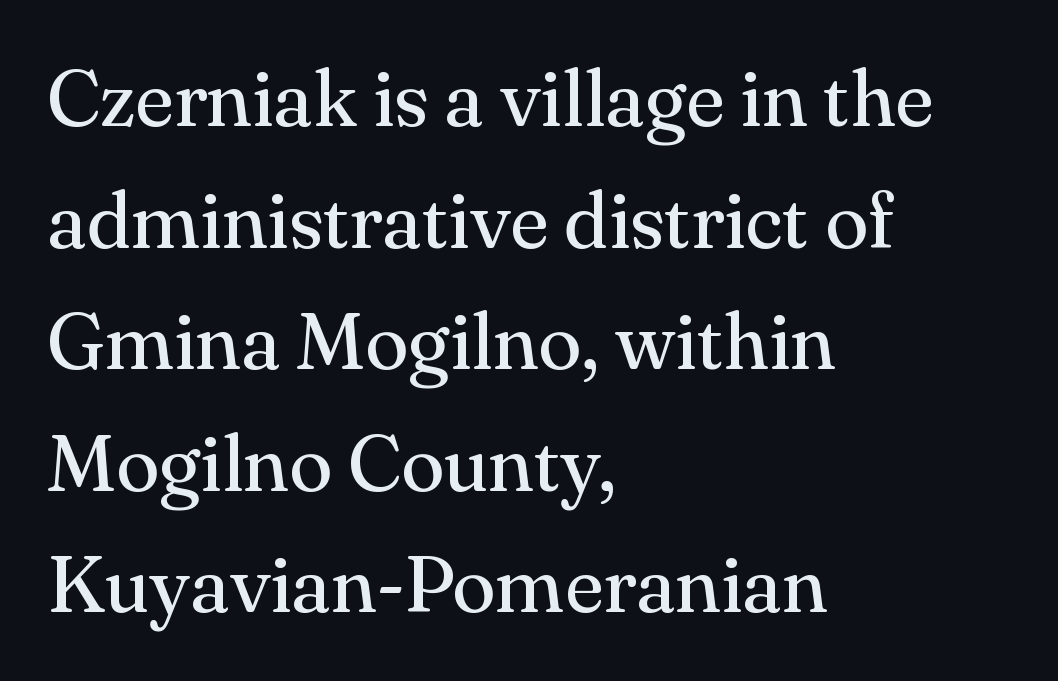
The gaps between neighbouring characters are ordinary and unremarkable. Baseline-to-baseline distance is the conventional proportion of letter height. The words here are not underlined. On a weight scale, this lands at 450 or below. The passage shown is typed in a proportional face where columns would drift. The designer went with a serif here, giving each stem small feet.
